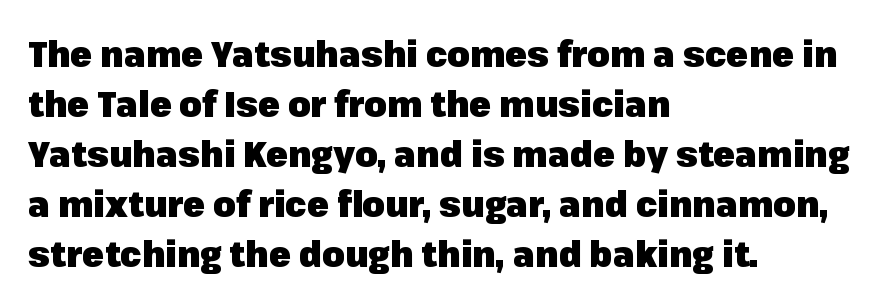
The image shows 36 px heavy sans-serif type, upright; set left-aligned, normal line spacing (1.39x), normal letter spacing, not underlined; low stroke contrast and a medium x-height.
